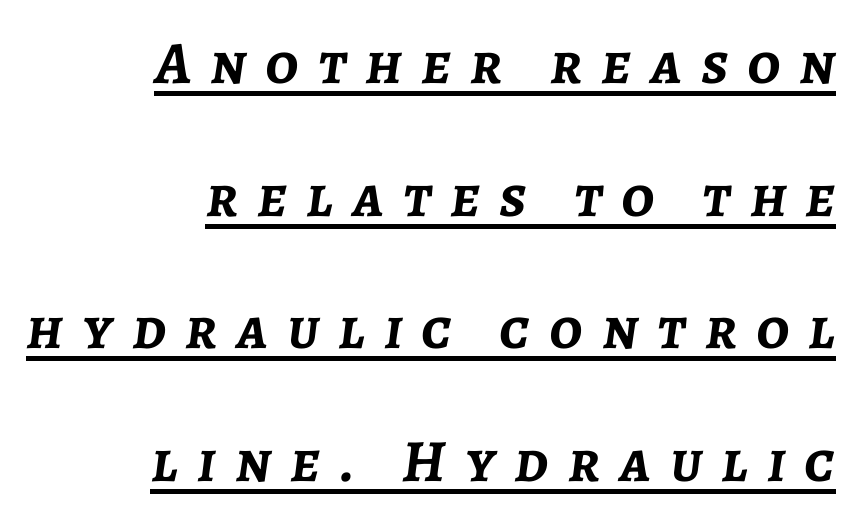
Q: Is the text bold? A: Yes.
Q: Is the text italic (slanted)? A: Yes, it leans right by about 7 degrees.
Q: Is the text underlined? A: Yes.
Q: How is the paragraph aligned? A: Right-aligned.
Q: Is the spacing between letters normal or unusually wide? A: Unusually wide.
Q: Is the spacing between lines tight, normal or loose? A: Loose.
Q: Width (condensed, normal, or wide)? A: Normal.
Q: Stroke contrast? A: Low.
Q: x-height? A: Medium.
Q: Monospaced? A: No.
